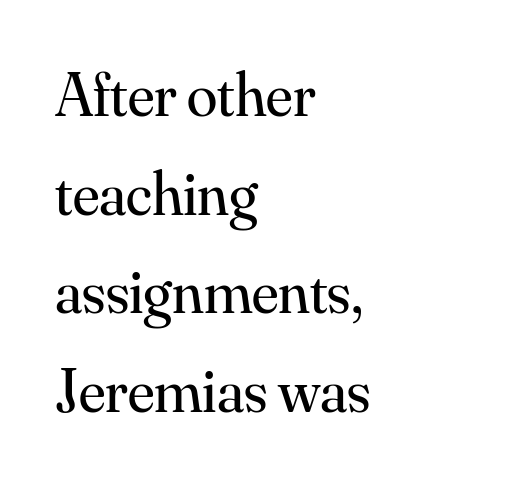
Q: Is the text bold? A: No.
Q: Is the text italic (slanted)? A: No, it is upright.
Q: Is the typeface a serif or a sans-serif typeface? A: Serif.
Q: Is the text underlined? A: No.
Q: How is the paragraph aligned? A: Left-aligned.
Q: Is the spacing between letters normal or unusually wide? A: Normal.
Q: Is the spacing between lines tight, normal or loose? A: Normal.
Q: Width (condensed, normal, or wide)? A: Normal.
Q: Stroke contrast? A: Medium.
Q: x-height? A: Small.
Q: Monospaced? A: No.
